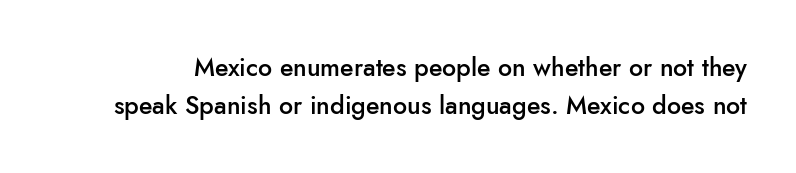
{"italic": "no", "bold": "semi", "underline": "no", "line_spacing": "normal", "line_spacing_ratio": 1.52, "letter_spacing": "normal", "letter_spacing_em": 0.0, "glyph_px": 25}
